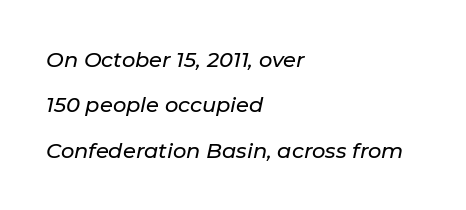
The image shows 21 px text type, italic (leaning right); set left-aligned, loose line spacing (2.16x), normal letter spacing, not underlined.
